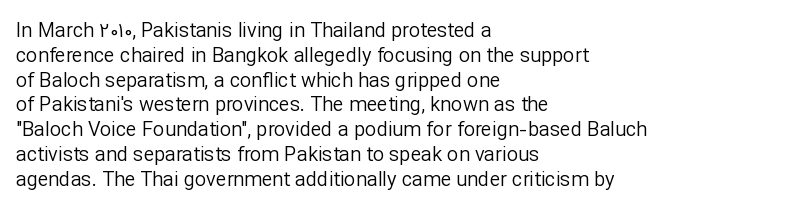
Each stroke keeps to a modest, everyday thickness or less. The type is set solid horizontally, with unmodified tracking. Italic: no, the glyphs are upright roman. In CSS terms this would be text-align: left.
